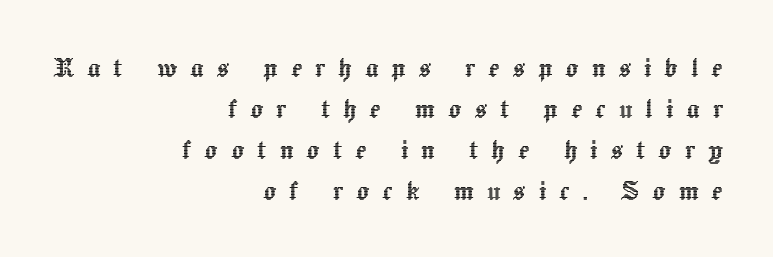
{"italic": "no", "width": "normal", "x_height": "medium", "monospaced": "no", "underline": "no", "align": "right", "line_spacing_ratio": 1.24, "letter_spacing": "wide", "letter_spacing_em": 0.39, "glyph_px": 33}
